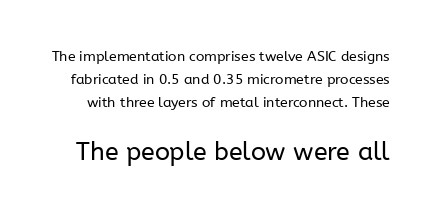
The image shows 25 px text type, upright; set normal line spacing (1.64x), normal letter spacing, not underlined; the second (bottom) block is 1.79x larger.
